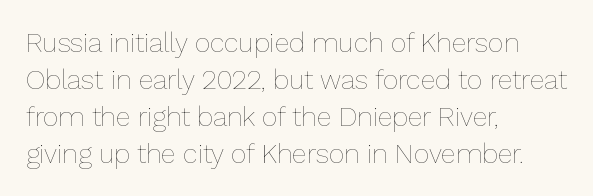
Q: Is the text bold? A: No.
Q: Is the text italic (slanted)? A: No, it is upright.
Q: Is the text underlined? A: No.
Q: How is the paragraph aligned? A: Left-aligned.
Q: Is the spacing between letters normal or unusually wide? A: Normal.
Q: Is the spacing between lines tight, normal or loose? A: Normal.
